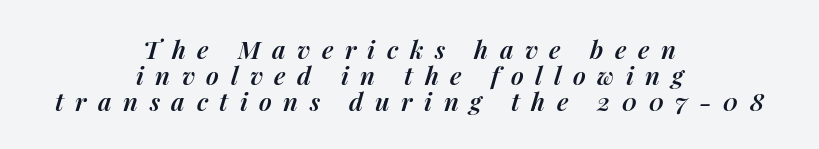
The face used here has a pronounced slope to its letters. The paragraph shown floats in the horizontal middle. Inter-character spacing is expanded well beyond the font's built-in metrics. Reading down the column, the eye jumps only a short way to each next line. Has an underline been added? It has not. Strokes here are thickened, but only to semibold level.
